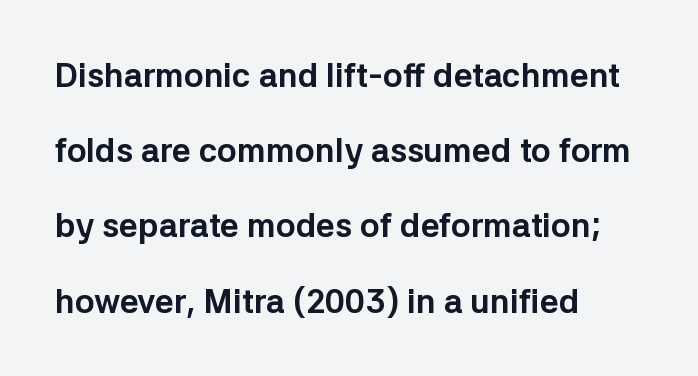
The paragraph has a hard left edge and a soft right edge. A typesetter would call this zero additional tracking. A bare baseline throughout the passage. What weight is shown? A full bold with thick strokes.
